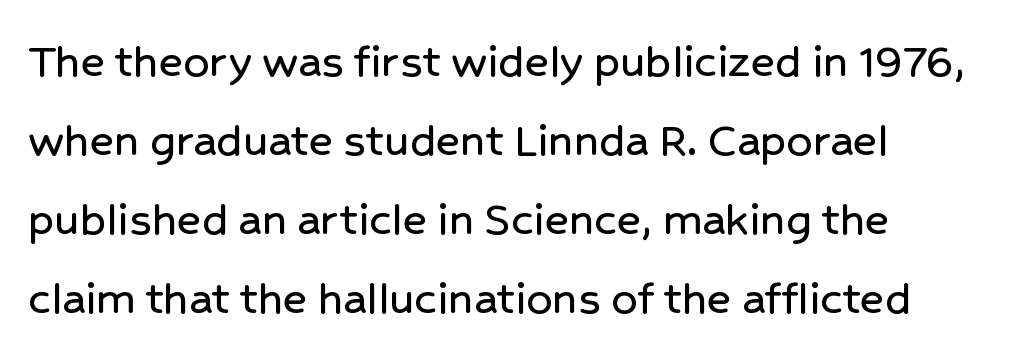
Q: Is the text italic (slanted)? A: No, it is upright.
Q: Is the typeface a serif or a sans-serif typeface? A: Sans-serif.
Q: Is the text underlined? A: No.
Q: How is the paragraph aligned? A: Left-aligned.
Q: Is the spacing between letters normal or unusually wide? A: Normal.
Q: Is the spacing between lines tight, normal or loose? A: Normal.
Q: Width (condensed, normal, or wide)? A: Normal.
Q: Stroke contrast? A: Low.
Q: x-height? A: Medium.
Q: Monospaced? A: No.
